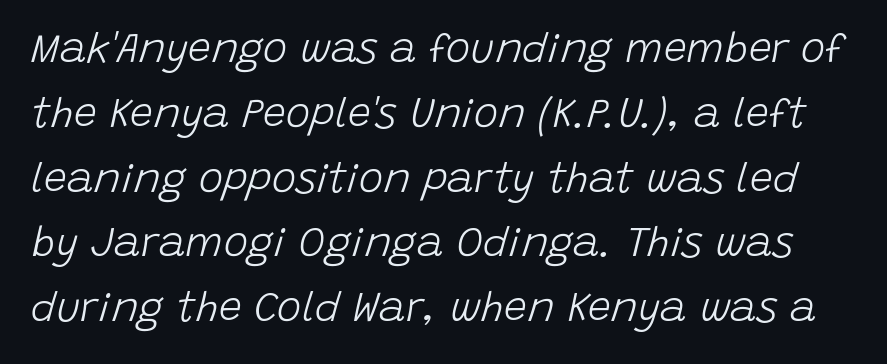
Standard letterfit; no display-style spreading of the glyphs. These lines are rendered in a variable-pitch font. The typesetting does not lean heavy: it is not bold. Just letters on the line, the space beneath them empty. The lines sit at an ordinary, default distance from one another.
